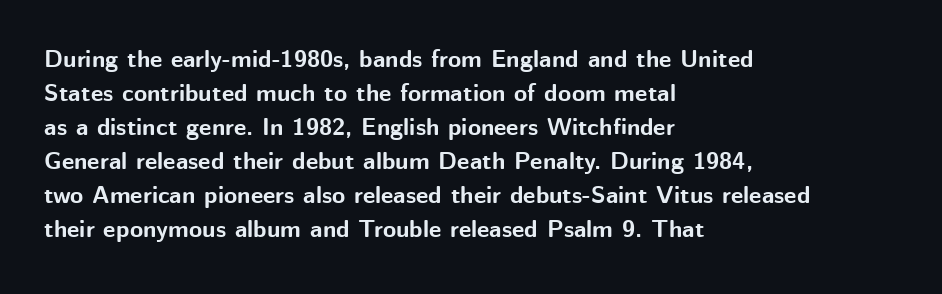
The image shows 24 px bold type, upright; set left-aligned, normal line spacing (1.42x), normal letter spacing, not underlined.
